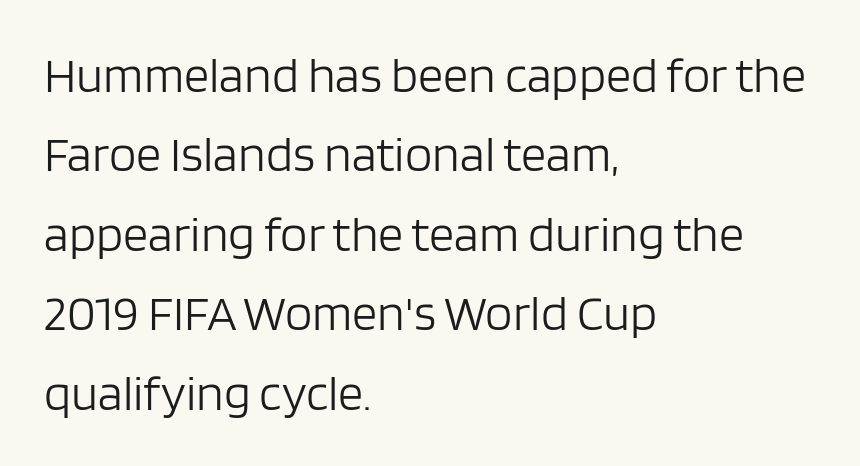
Short note: letters normally spaced. Each new line begins a customary step beneath the previous one. Glance below the letters and you will spot only blank space. The letters advance in unequal steps, a hallmark of proportional type. Look at the bottom of the vertical strokes: they stop flat, with no serifs. Line starts are locked; line ends wander.
